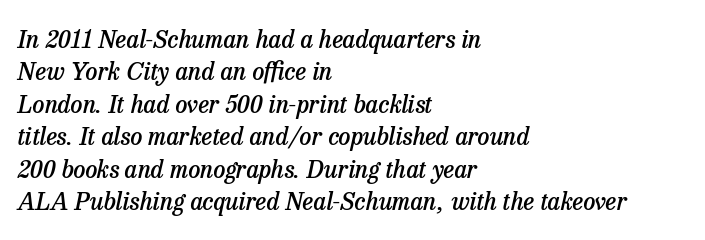
Notice how the passage keeps a crisp vertical edge on the left only. This is the in-between weight designers call semibold or demi. What's the leading like? Ordinary, nothing unusual. The passage shown has conventional tracking throughout. Letters rest on an invisible, unmarked baseline. The font's italic variant was chosen for this text.
